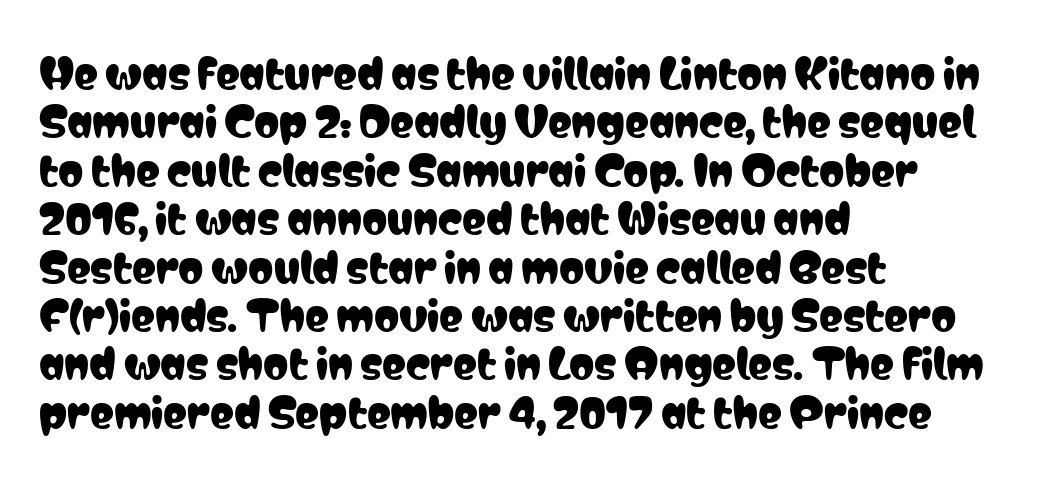
{"serif": "no", "italic": "no", "width": "condensed", "stroke_contrast": "low", "x_height": "medium", "monospaced": "no", "underline": "no", "align": "left", "line_spacing_ratio": 1.21, "letter_spacing": "normal", "letter_spacing_em": 0.0, "glyph_px": 40}
